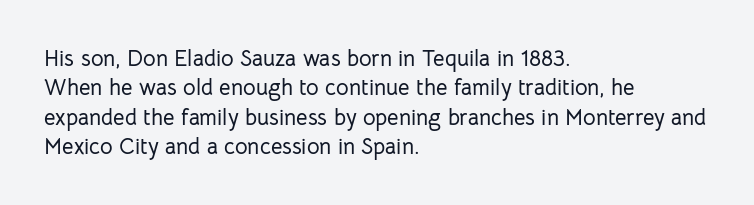
Glyph-to-glyph distance matches everyday printed text. If you drew a ruler down the left edge, every line would touch it. The letters stand upright; this is a roman face. No word sits above an underline. The line-height multiplier appears to be the usual default.
